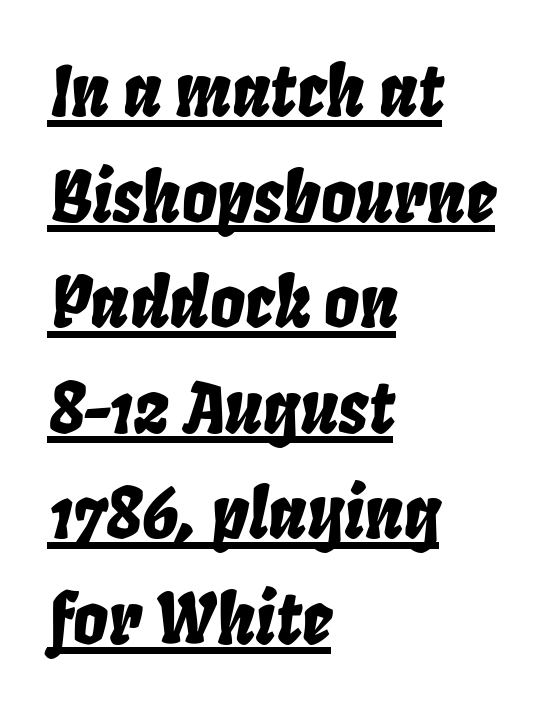
{"italic": "yes", "lean": "right", "slant_degrees": 8, "width": "condensed", "stroke_contrast": "low", "x_height": "large", "monospaced": "no", "underline": "yes", "align": "left", "line_spacing": "normal", "line_spacing_ratio": 1.53, "letter_spacing": "normal", "letter_spacing_em": 0.0, "glyph_px": 69}
